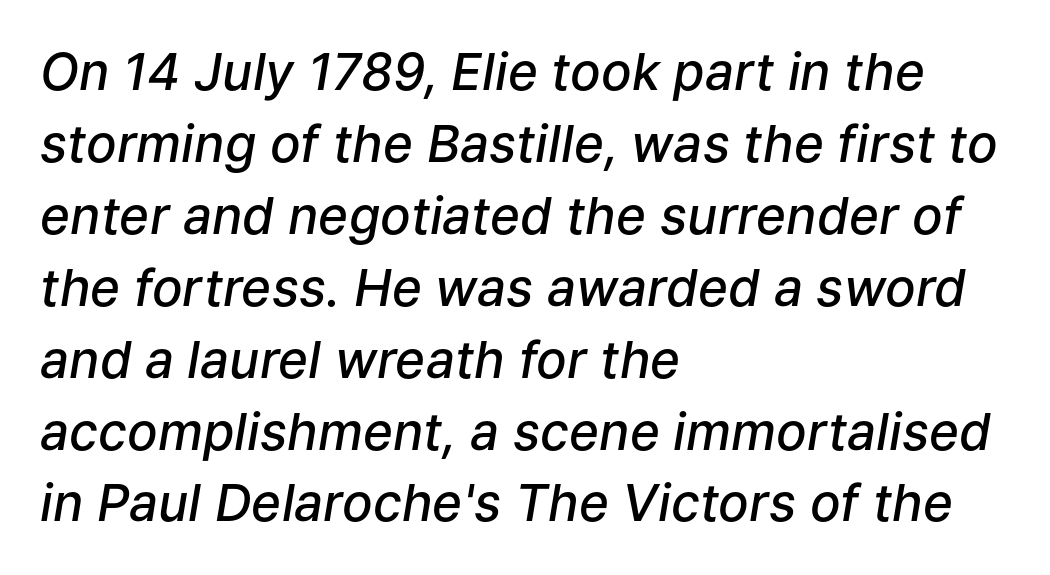
You could call the tracking neutral — neither tight nor loose. The letters advance in unequal steps, a hallmark of proportional type. Observe the lean: these are italic letterforms. Plain, unruled lines of type. These lines carry some extra weight — a demibold, not a full bold. These lines stack with their left ends in a neat column.
